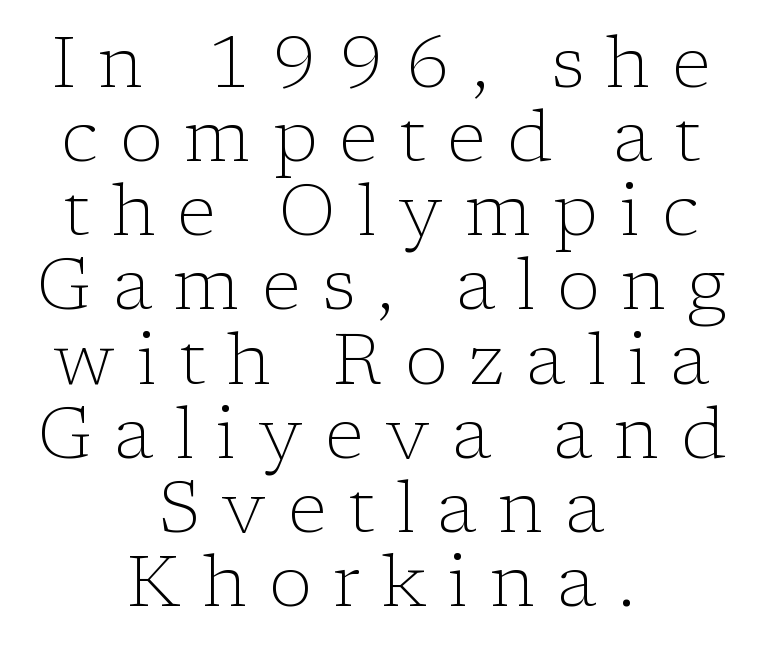
Q: Is the text bold? A: No.
Q: Is the text italic (slanted)? A: No, it is upright.
Q: Is the typeface a serif or a sans-serif typeface? A: Serif.
Q: Is the text underlined? A: No.
Q: How is the paragraph aligned? A: Centered.
Q: Is the spacing between letters normal or unusually wide? A: Unusually wide.
Q: Is the spacing between lines tight, normal or loose? A: Tight.
Q: Width (condensed, normal, or wide)? A: Normal.
Q: Stroke contrast? A: Low.
Q: x-height? A: Medium.
Q: Monospaced? A: No.
